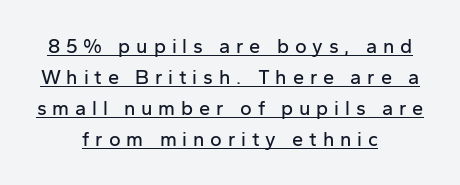
{"italic": "no", "underline": "yes", "align": "center", "line_spacing": "normal", "line_spacing_ratio": 1.55, "letter_spacing": "wide", "letter_spacing_em": 0.29, "glyph_px": 20}
